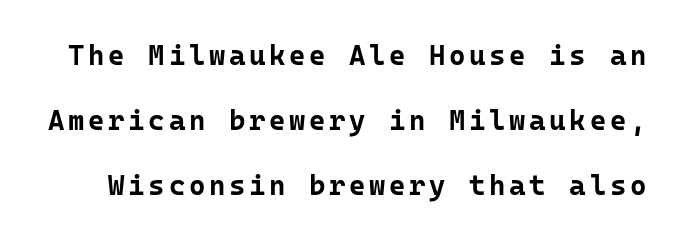
Nope, no serifs anywhere on these letters. Typographic density is high because the face is bold. Tall strokes in this sample are plumb rather than angled. Spacing verdict: monospaced, one width for all characters. The block of text is sparse from top to bottom, with ample space between rows.
